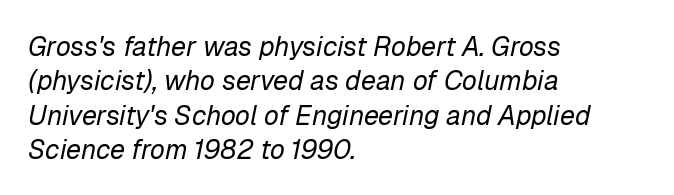
Q: Is the text bold? A: No.
Q: Is the text italic (slanted)? A: Yes, it leans right by about 12 degrees.
Q: Is the text underlined? A: No.
Q: How is the paragraph aligned? A: Left-aligned.
Q: Is the spacing between letters normal or unusually wide? A: Normal.
Q: Is the spacing between lines tight, normal or loose? A: Normal.
